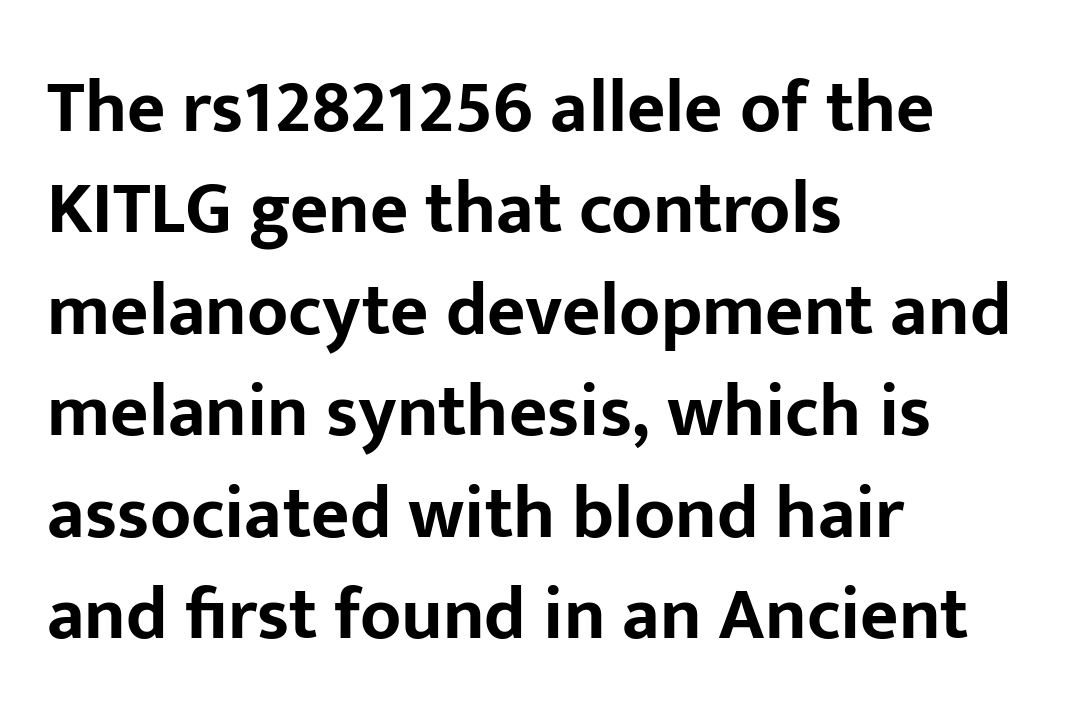
{"serif": "no", "italic": "no", "bold": "yes", "weight": "bold", "width": "normal", "stroke_contrast": "low", "x_height": "medium", "monospaced": "no", "underline": "no", "align": "left", "line_spacing": "normal", "line_spacing_ratio": 1.37, "letter_spacing": "normal", "letter_spacing_em": 0.0, "glyph_px": 74}
